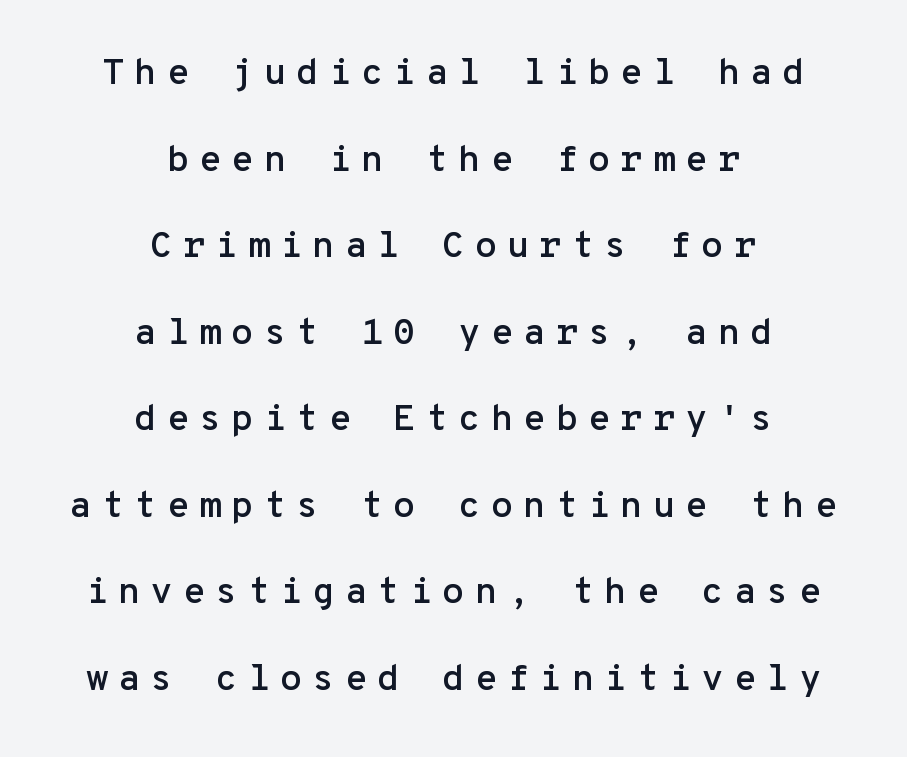
{"serif": "no", "italic": "no", "width": "normal", "stroke_contrast": "low", "x_height": "medium", "monospaced": "yes", "underline": "no", "align": "center", "line_spacing": "loose", "line_spacing_ratio": 2.34, "letter_spacing": "wide", "letter_spacing_em": 0.26, "glyph_px": 37}
